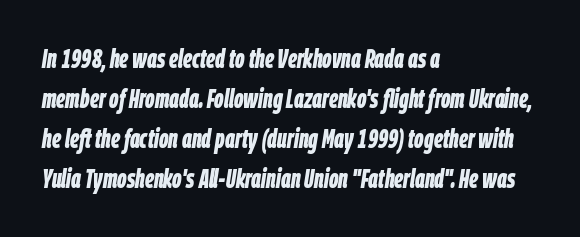
Is the type bold? Yes — the strokes are clearly thick and heavy. Rendered with sloped, italic letterforms. The gap between lines stays unmarked. Whoever set this chose a conventional vertical rhythm.
